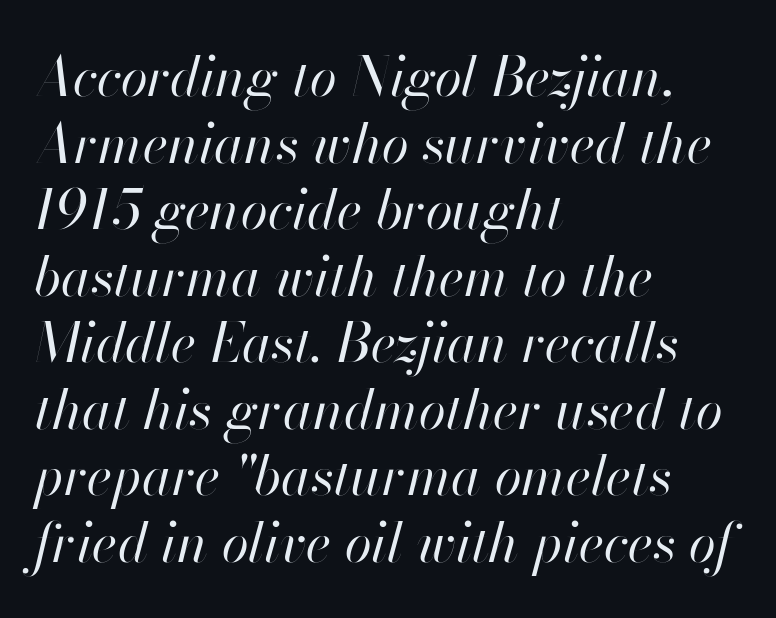
Q: Is the text bold? A: No.
Q: Is the text italic (slanted)? A: Yes, it leans right by about 13 degrees.
Q: Is the text underlined? A: No.
Q: How is the paragraph aligned? A: Left-aligned.
Q: Is the spacing between letters normal or unusually wide? A: Normal.
Q: Width (condensed, normal, or wide)? A: Normal.
Q: Stroke contrast? A: High.
Q: x-height? A: Small.
Q: Monospaced? A: No.
